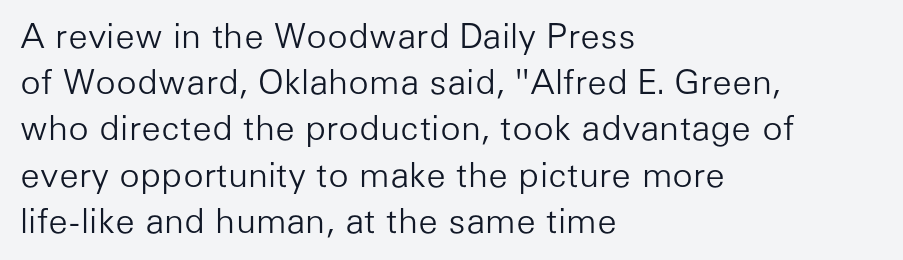
Q: Is the text bold? A: No.
Q: Is the text italic (slanted)? A: No, it is upright.
Q: Is the typeface a serif or a sans-serif typeface? A: Sans-serif.
Q: Is the text underlined? A: No.
Q: How is the paragraph aligned? A: Left-aligned.
Q: Is the spacing between letters normal or unusually wide? A: Normal.
Q: Is the spacing between lines tight, normal or loose? A: Normal.
Q: Width (condensed, normal, or wide)? A: Normal.
Q: Stroke contrast? A: Low.
Q: x-height? A: Medium.
Q: Monospaced? A: No.
